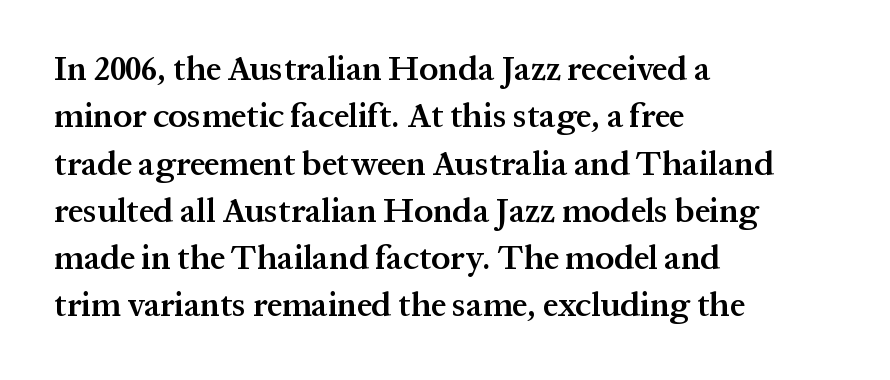
The image shows 34 px semibold serif type, upright; set left-aligned, normal line spacing (1.39x), normal letter spacing, not underlined; medium stroke contrast and a medium x-height.
